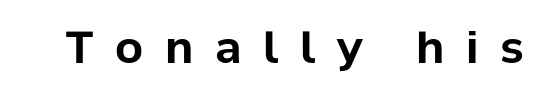
{"serif": "no", "italic": "no", "bold": "yes", "weight": "bold", "width": "normal", "stroke_contrast": "low", "x_height": "medium", "monospaced": "no", "underline": "no", "letter_spacing": "wide", "letter_spacing_em": 0.49, "glyph_px": 44}
